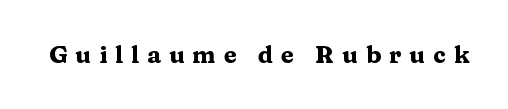
Q: Is the text bold? A: Yes.
Q: Is the text italic (slanted)? A: No, it is upright.
Q: Is the text underlined? A: No.
Q: Is the spacing between letters normal or unusually wide? A: Unusually wide.
